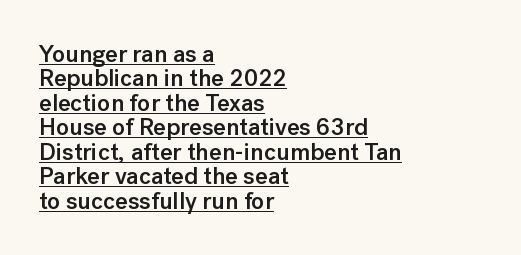
{"italic": "no", "bold": "semi", "underline": "yes", "align": "left", "line_spacing": "tight", "line_spacing_ratio": 1.02, "letter_spacing": "normal", "letter_spacing_em": 0.0, "glyph_px": 24}
